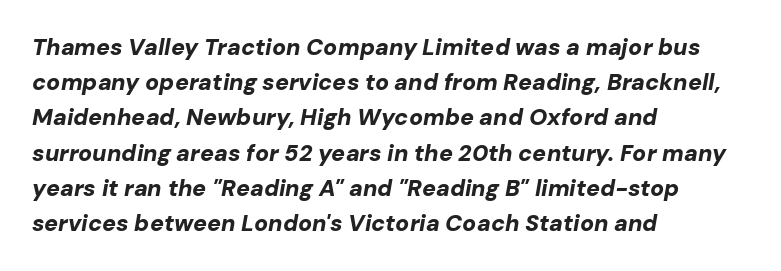
Descenders hang freely into open space. The passage is arranged the way most books set body copy — flush left. The strokes are fattened all the way to bold. Tracking value appears to be zero — textbook default spacing. It's the slanting kind of type. Whoever set this chose a conventional vertical rhythm.
